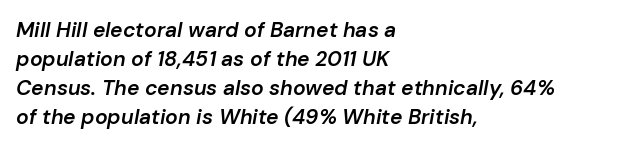
Q: Is the text bold? A: Semi-bold.
Q: Is the text italic (slanted)? A: Yes, it leans right by about 10 degrees.
Q: Is the text underlined? A: No.
Q: How is the paragraph aligned? A: Left-aligned.
Q: Is the spacing between letters normal or unusually wide? A: Normal.
Q: Is the spacing between lines tight, normal or loose? A: Normal.
